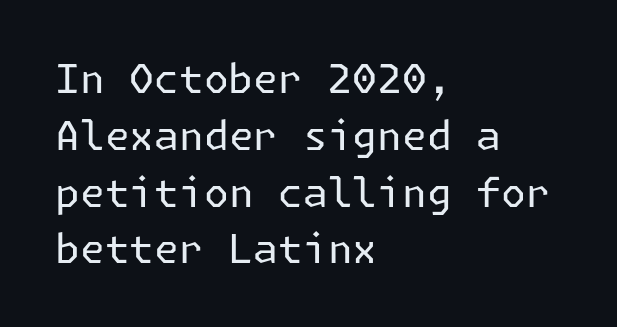
{"serif": "no", "italic": "no", "bold": "no", "weight": "regular", "width": "normal", "stroke_contrast": "low", "x_height": "medium", "underline": "no", "align": "left", "line_spacing": "normal", "line_spacing_ratio": 1.42, "letter_spacing": "normal", "letter_spacing_em": 0.0, "glyph_px": 40}
